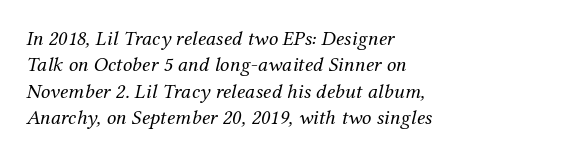
The image shows 21 px text type, italic (leaning right); set left-aligned, normal line spacing (1.26x), normal letter spacing, not underlined.
